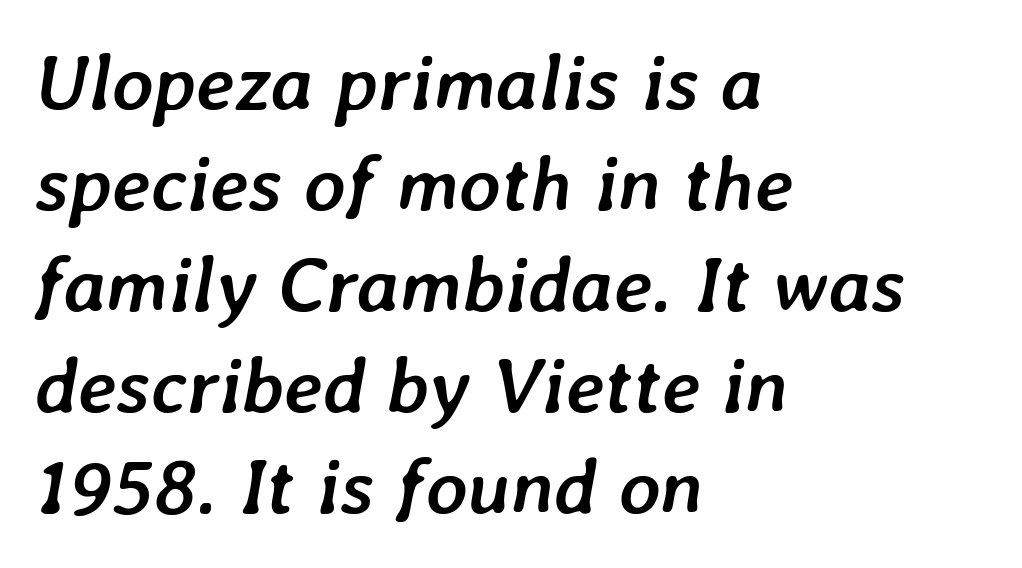
The image shows 79 px semibold type, italic (leaning right); set left-aligned, normal line spacing (1.28x), normal letter spacing, not underlined; low stroke contrast and a medium x-height.
